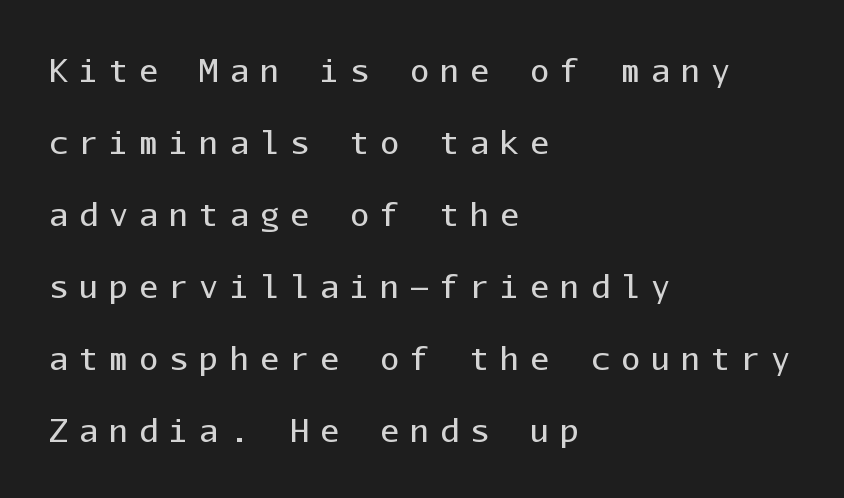
Q: Is the text bold? A: No.
Q: Is the text italic (slanted)? A: No, it is upright.
Q: Is the typeface a serif or a sans-serif typeface? A: Sans-serif.
Q: Is the text underlined? A: No.
Q: How is the paragraph aligned? A: Left-aligned.
Q: Is the spacing between letters normal or unusually wide? A: Unusually wide.
Q: Is the spacing between lines tight, normal or loose? A: Loose.
Q: Width (condensed, normal, or wide)? A: Normal.
Q: Stroke contrast? A: Low.
Q: x-height? A: Medium.
Q: Monospaced? A: Yes.
